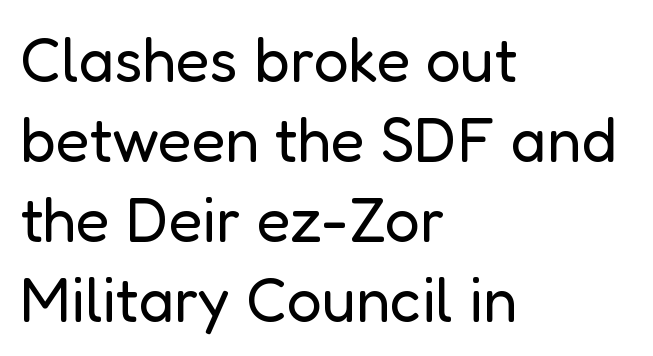
The image shows 62 px regular-weight sans-serif type, upright; set left-aligned, normal line spacing (1.29x), normal letter spacing, not underlined; low stroke contrast and a medium x-height.
